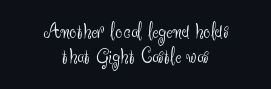
The image shows 23 px text type, upright; set centered, tight line spacing (1.07x), normal letter spacing, not underlined.
